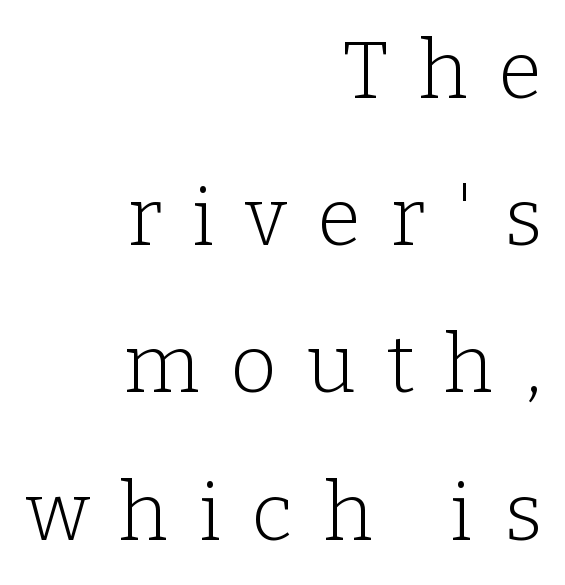
The image shows 80 px light serif type, upright; set right-aligned, line spacing 1.84x, unusually wide letter spacing (+0.38 em), not underlined; low stroke contrast and a medium x-height.
